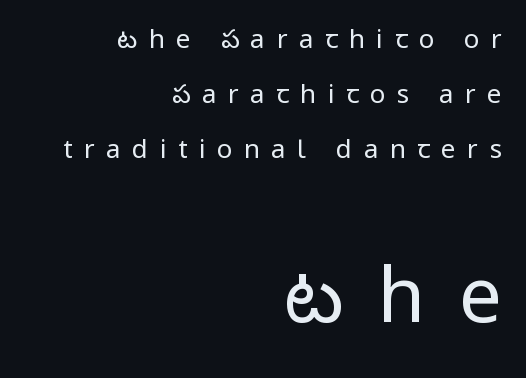
The image shows 77 px regular-weight, condensed sans-serif type, upright; set right-aligned, loose line spacing (2.12x), unusually wide letter spacing (+0.44 em), not underlined; the second (bottom) block is 2.96x larger; low stroke contrast and a large x-height.
